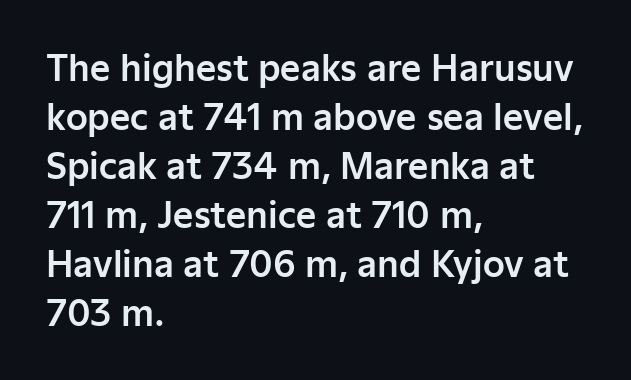
Q: Is the text italic (slanted)? A: No, it is upright.
Q: Is the typeface a serif or a sans-serif typeface? A: Sans-serif.
Q: Is the text underlined? A: No.
Q: How is the paragraph aligned? A: Left-aligned.
Q: Is the spacing between letters normal or unusually wide? A: Normal.
Q: Is the spacing between lines tight, normal or loose? A: Normal.
Q: Width (condensed, normal, or wide)? A: Normal.
Q: Stroke contrast? A: Low.
Q: x-height? A: Medium.
Q: Monospaced? A: No.
